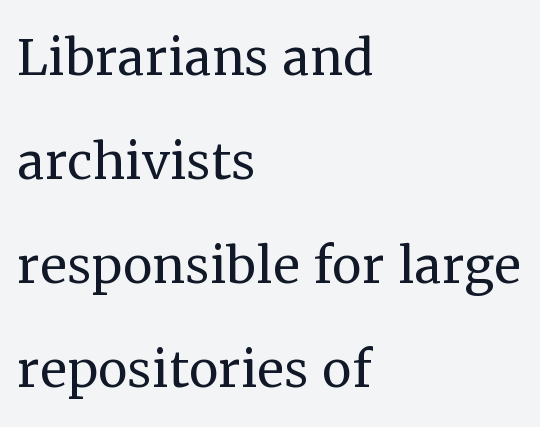
The space between consecutive lines is moderate. The strip under each line holds only bare page. Compared with a typical body face, this is equally light or lighter still. Each line starts at the same left margin while the right side varies. You can tell it's not italic because the verticals are truly vertical. Small tapered or slab feet sit at the stroke ends, so this counts as serif.
